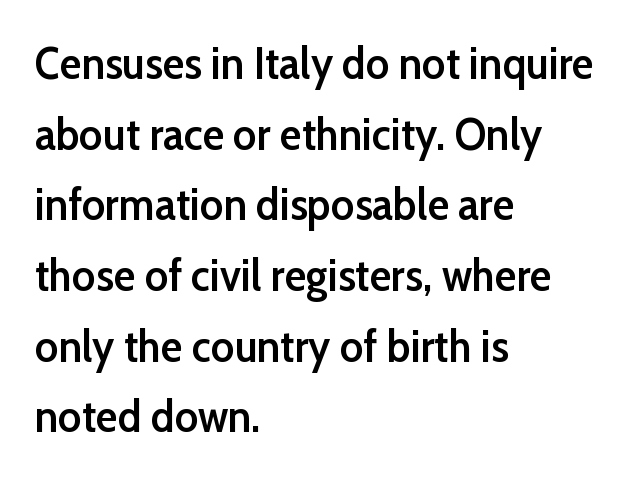
Q: Is the text bold? A: Semi-bold.
Q: Is the text italic (slanted)? A: No, it is upright.
Q: Is the typeface a serif or a sans-serif typeface? A: Sans-serif.
Q: Is the text underlined? A: No.
Q: How is the paragraph aligned? A: Left-aligned.
Q: Is the spacing between letters normal or unusually wide? A: Normal.
Q: Is the spacing between lines tight, normal or loose? A: Normal.
Q: Width (condensed, normal, or wide)? A: Normal.
Q: Stroke contrast? A: Low.
Q: x-height? A: Medium.
Q: Monospaced? A: No.
